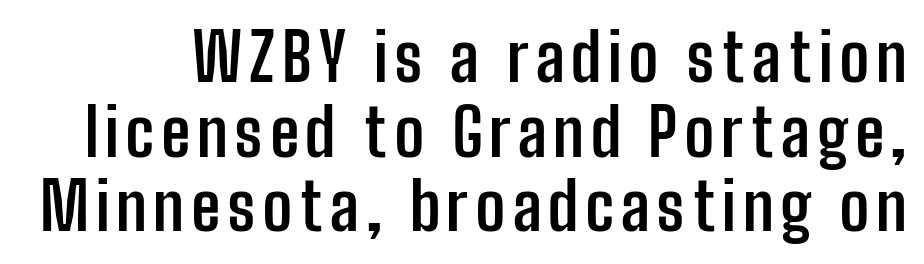
Q: Is the text bold? A: Yes.
Q: Is the text italic (slanted)? A: No, it is upright.
Q: Is the typeface a serif or a sans-serif typeface? A: Sans-serif.
Q: Is the text underlined? A: No.
Q: Is the spacing between lines tight, normal or loose? A: Tight.
Q: Width (condensed, normal, or wide)? A: Condensed.
Q: Stroke contrast? A: Low.
Q: x-height? A: Medium.
Q: Monospaced? A: No.
